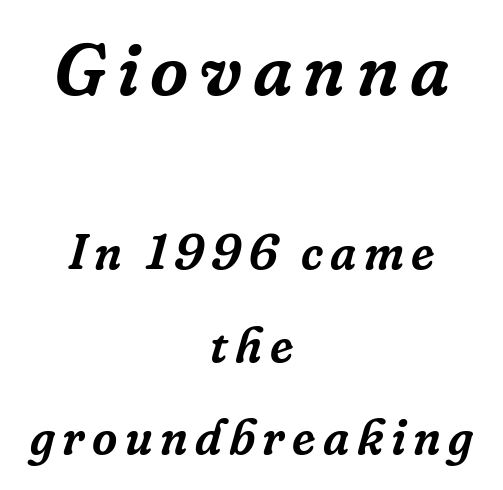
Is the block centered? Yes — each line is placed symmetrically about the middle. The font's italic variant was chosen for this text. Stroke terminals: seriffed. Reading top to bottom, the characters get smaller at the block break. Lines of text with bare space underneath. Note the varied advance widths — an 'i' is clearly narrower than an 'm'.
